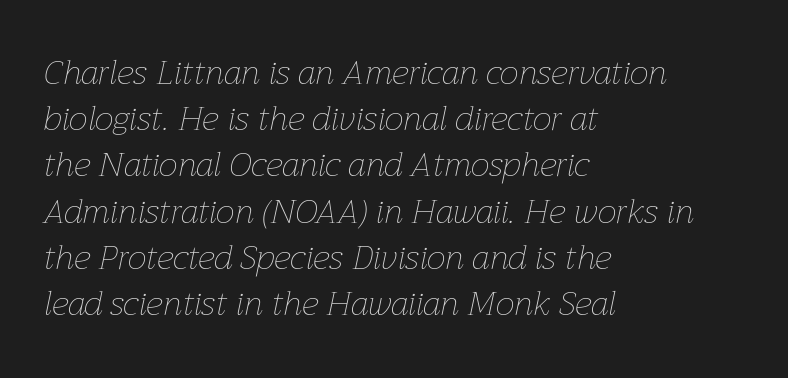
Q: Is the text bold? A: No.
Q: Is the text italic (slanted)? A: Yes, it leans right by about 12 degrees.
Q: Is the text underlined? A: No.
Q: How is the paragraph aligned? A: Left-aligned.
Q: Is the spacing between letters normal or unusually wide? A: Normal.
Q: Is the spacing between lines tight, normal or loose? A: Normal.
Q: Width (condensed, normal, or wide)? A: Normal.
Q: Stroke contrast? A: Low.
Q: x-height? A: Medium.
Q: Monospaced? A: No.
